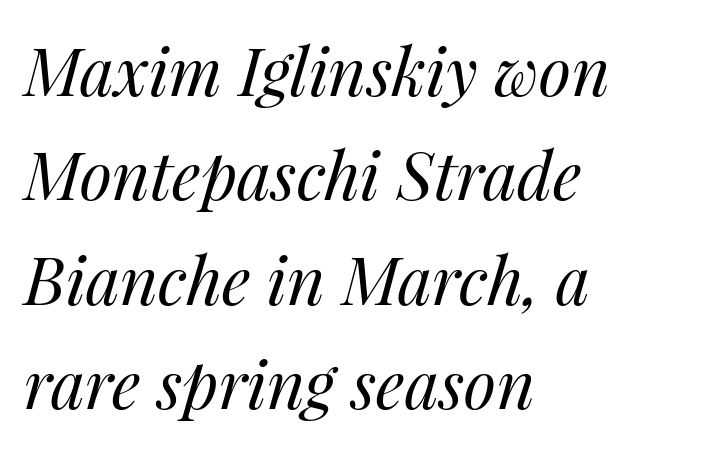
{"italic": "yes", "lean": "right", "slant_degrees": 14, "bold": "no", "weight": "regular", "width": "normal", "stroke_contrast": "medium", "x_height": "medium", "monospaced": "no", "underline": "no", "align": "left", "line_spacing": "normal", "line_spacing_ratio": 1.58, "letter_spacing": "normal", "letter_spacing_em": 0.0, "glyph_px": 66}
